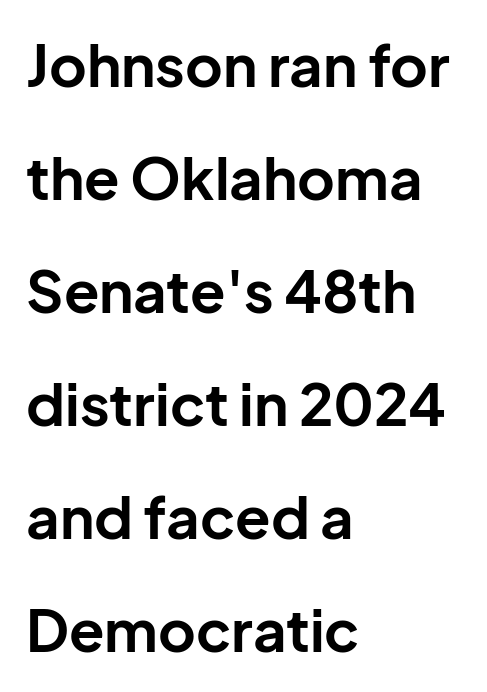
{"serif": "no", "italic": "no", "bold": "yes", "weight": "bold", "width": "normal", "stroke_contrast": "low", "x_height": "medium", "monospaced": "no", "underline": "no", "align": "left", "line_spacing": "loose", "line_spacing_ratio": 1.95, "letter_spacing": "normal", "letter_spacing_em": 0.0, "glyph_px": 58}
